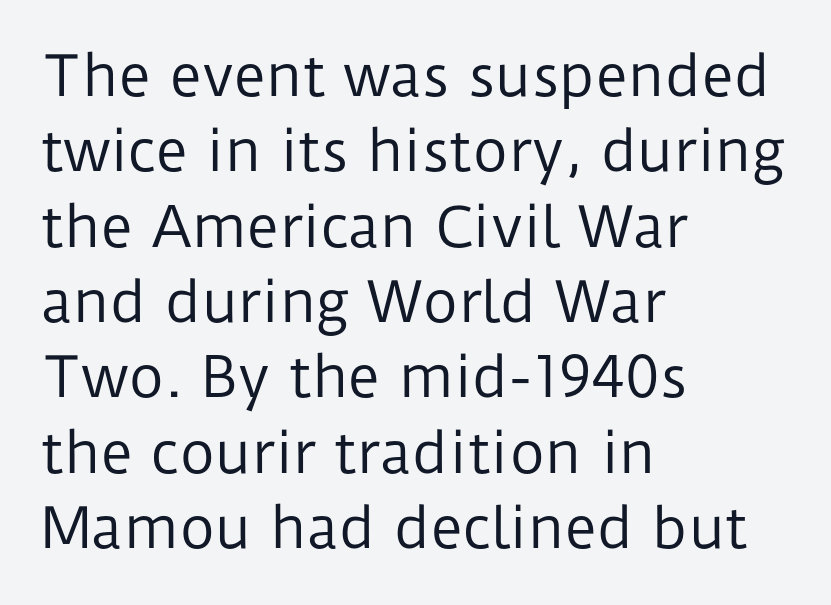
The string is rendered with underlining switched off. The characters display no serif detailing; their extremities are plain. Words appear dense and cohesive because spacing is normal. How would I describe the line gaps? Plain and ordinary.
